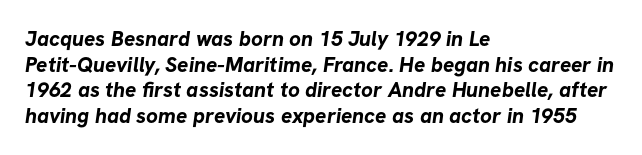
Q: Is the text bold? A: Yes.
Q: Is the text underlined? A: No.
Q: How is the paragraph aligned? A: Left-aligned.
Q: Is the spacing between letters normal or unusually wide? A: Normal.
